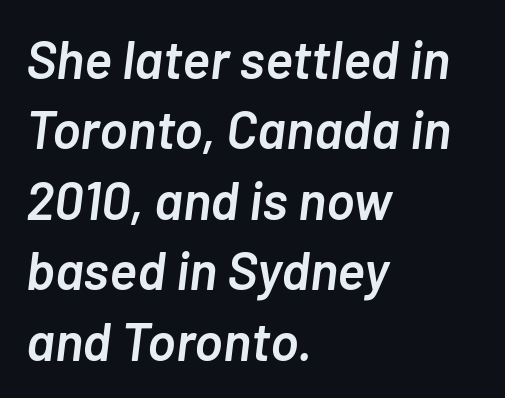
Q: Is the text bold? A: Semi-bold.
Q: Is the text italic (slanted)? A: Yes, it leans right by about 7 degrees.
Q: Is the text underlined? A: No.
Q: How is the paragraph aligned? A: Left-aligned.
Q: Is the spacing between letters normal or unusually wide? A: Normal.
Q: Is the spacing between lines tight, normal or loose? A: Normal.
Q: Width (condensed, normal, or wide)? A: Normal.
Q: Stroke contrast? A: Low.
Q: x-height? A: Medium.
Q: Monospaced? A: No.
